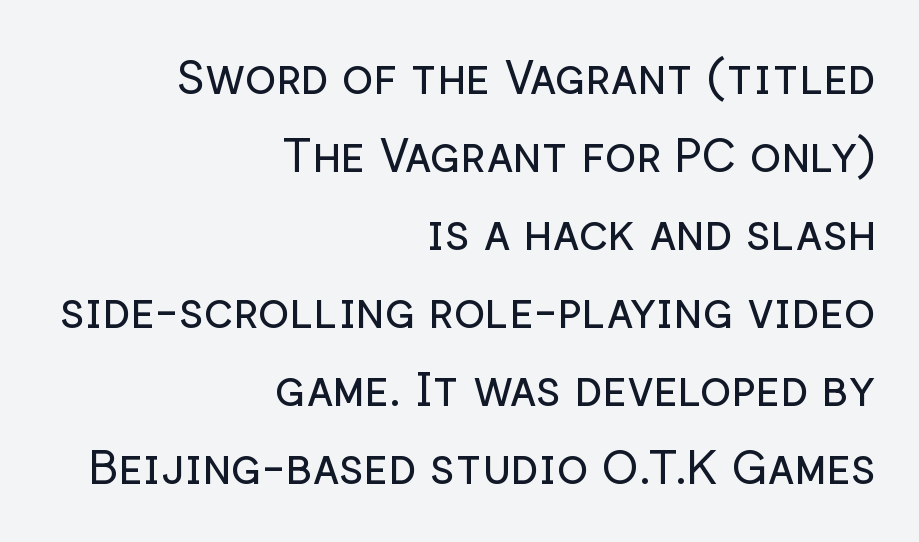
Q: Is the text bold? A: No.
Q: Is the text italic (slanted)? A: No, it is upright.
Q: Is the typeface a serif or a sans-serif typeface? A: Sans-serif.
Q: Is the text underlined? A: No.
Q: How is the paragraph aligned? A: Right-aligned.
Q: Is the spacing between letters normal or unusually wide? A: Normal.
Q: Is the spacing between lines tight, normal or loose? A: Normal.
Q: Width (condensed, normal, or wide)? A: Normal.
Q: Stroke contrast? A: Low.
Q: x-height? A: Medium.
Q: Monospaced? A: No.
